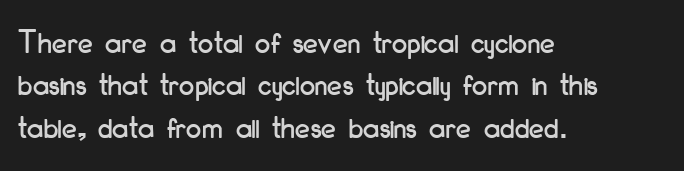
Ordinary non-slanted type is in use. A student would call this left alignment; a typographer would say flush left, rag right. In terms of leading, this rendering sits right in the middle. Default kerning and tracking; the words read as compact shapes. The string is rendered with underlining switched off. Each letter keeps its own natural width here, so spacing adapts to shape.
